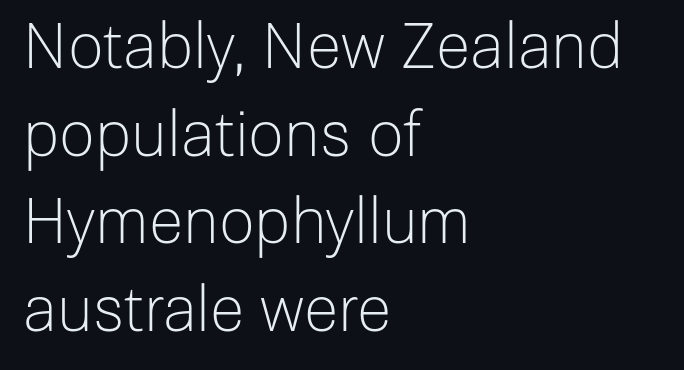
The image shows 63 px light sans-serif type, upright; set left-aligned, normal line spacing (1.39x), normal letter spacing, not underlined; low stroke contrast and a medium x-height.
